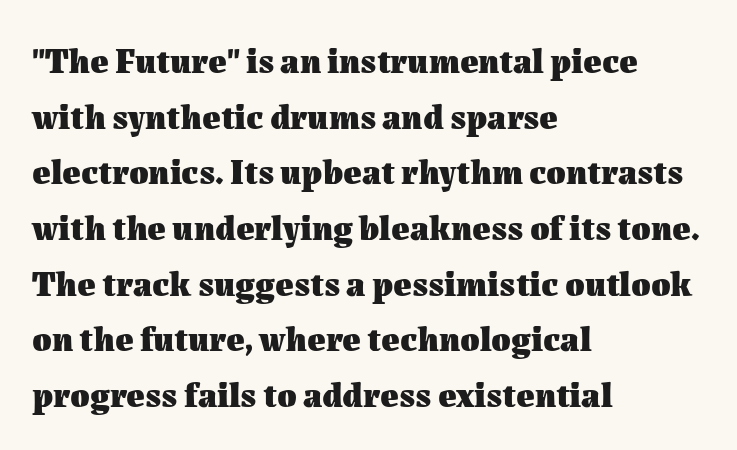
Q: Is the text bold? A: Yes.
Q: Is the text italic (slanted)? A: No, it is upright.
Q: Is the text underlined? A: No.
Q: How is the paragraph aligned? A: Left-aligned.
Q: Is the spacing between letters normal or unusually wide? A: Normal.
Q: Is the spacing between lines tight, normal or loose? A: Normal.
Q: Width (condensed, normal, or wide)? A: Normal.
Q: Stroke contrast? A: Medium.
Q: x-height? A: Medium.
Q: Monospaced? A: No.
